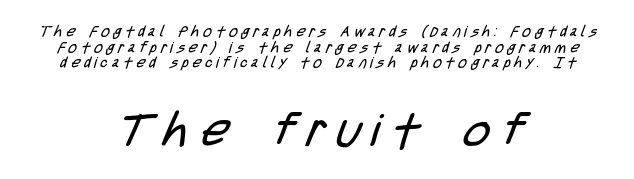
The image shows 46 px regular-weight, condensed sans-serif type; set centered, tight line spacing (1.04x), unusually wide letter spacing (+0.26 em), not underlined; the second (bottom) block is 3.07x larger; low stroke contrast and a large x-height.
